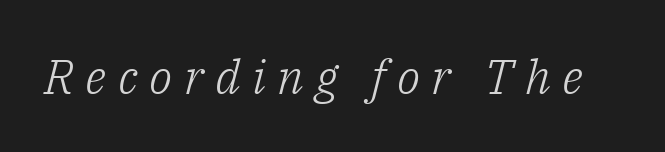
The face used here is proportionally spaced, like ordinary book or web type. Descenders are the only things crossing below the line. Little horizontal feet cap the strokes, marking this as serif type. This is not heavy type; no bold has been used. Loose tracking; the words dissolve into strings of separated letters.
